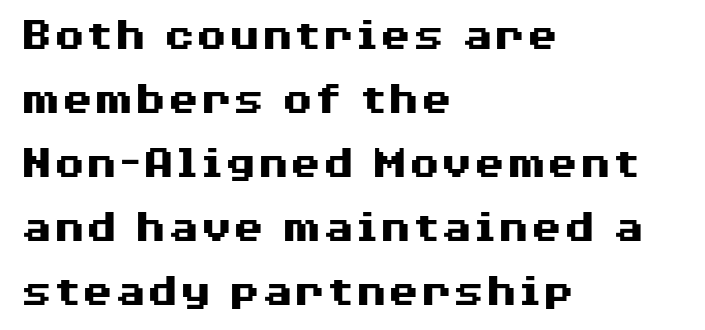
Q: Is the text bold? A: Yes.
Q: Is the text italic (slanted)? A: No, it is upright.
Q: Is the typeface a serif or a sans-serif typeface? A: Sans-serif.
Q: Is the text underlined? A: No.
Q: How is the paragraph aligned? A: Left-aligned.
Q: Is the spacing between letters normal or unusually wide? A: Normal.
Q: Is the spacing between lines tight, normal or loose? A: Normal.
Q: Width (condensed, normal, or wide)? A: Wide.
Q: Stroke contrast? A: Medium.
Q: x-height? A: Medium.
Q: Monospaced? A: No.
